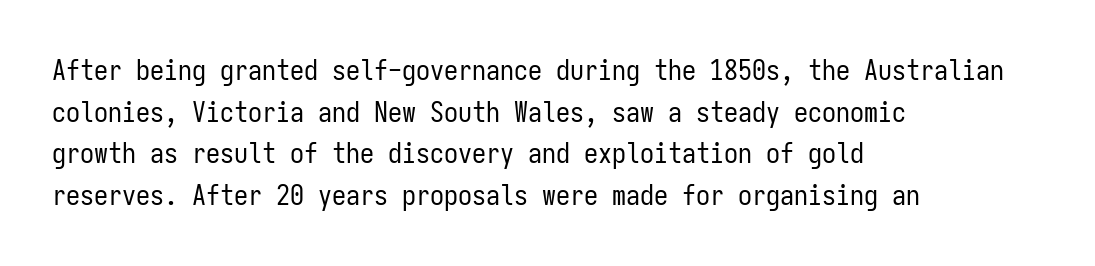
The image shows 28 px regular-weight, condensed sans-serif type, upright, monospaced; set left-aligned, normal line spacing (1.49x), normal letter spacing, not underlined; low stroke contrast and a medium x-height.
